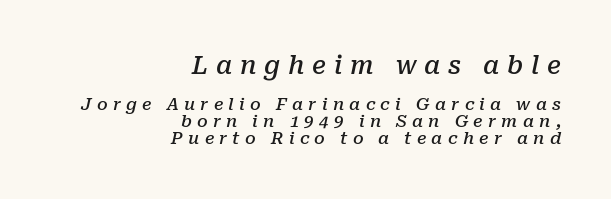
The image shows 25 px text type, italic (leaning right); set right-aligned, tight line spacing (0.98x), unusually wide letter spacing (+0.31 em), not underlined; the first (top) block is 1.47x larger.
